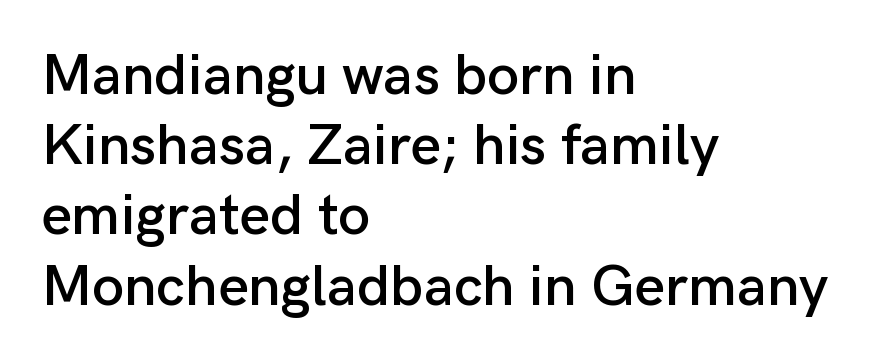
Q: Is the text italic (slanted)? A: No, it is upright.
Q: Is the typeface a serif or a sans-serif typeface? A: Sans-serif.
Q: Is the text underlined? A: No.
Q: How is the paragraph aligned? A: Left-aligned.
Q: Is the spacing between letters normal or unusually wide? A: Normal.
Q: Width (condensed, normal, or wide)? A: Normal.
Q: Stroke contrast? A: Low.
Q: x-height? A: Medium.
Q: Monospaced? A: No.
